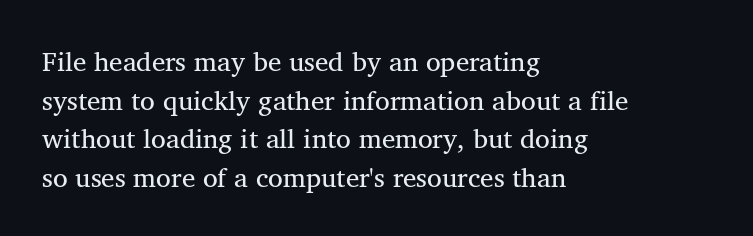
The image shows 27 px text type; set left-aligned, normal line spacing (1.43x), normal letter spacing, not underlined.
